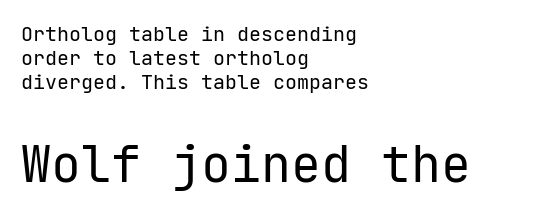
Do the characters align in a grid? Yes, the font is monospaced. Does the copy run flush right? No — it runs flush left. Unbolded letterforms with no extra heft. Compare the two chunks: the lower has the greater cap height. Note: no serifs on the glyphs.
